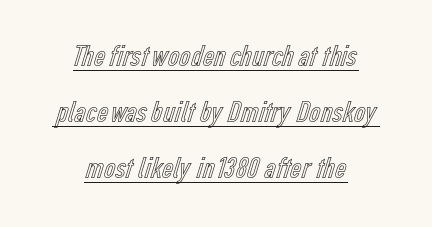
Q: Is the text italic (slanted)? A: Yes.
Q: Is the text underlined? A: Yes.
Q: How is the paragraph aligned? A: Centered.
Q: Is the spacing between letters normal or unusually wide? A: Normal.
Q: Width (condensed, normal, or wide)? A: Condensed.
Q: x-height? A: Medium.
Q: Monospaced? A: No.
